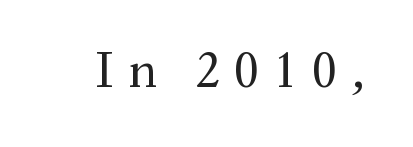
{"serif": "yes", "italic": "no", "bold": "no", "weight": "regular", "width": "normal", "stroke_contrast": "medium", "x_height": "medium", "monospaced": "no", "underline": "no", "letter_spacing": "wide", "letter_spacing_em": 0.28, "glyph_px": 52}
